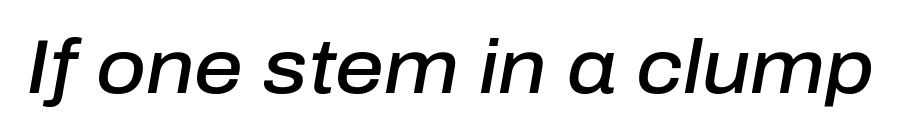
The image shows 76 px semibold type, italic (leaning right); set normal letter spacing, not underlined; low stroke contrast and a medium x-height.
